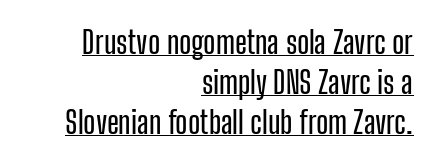
{"serif": "no", "italic": "no", "width": "condensed", "stroke_contrast": "low", "x_height": "medium", "monospaced": "no", "underline": "yes", "align": "right", "line_spacing": "normal", "line_spacing_ratio": 1.29, "letter_spacing": "normal", "letter_spacing_em": 0.0, "glyph_px": 31}
